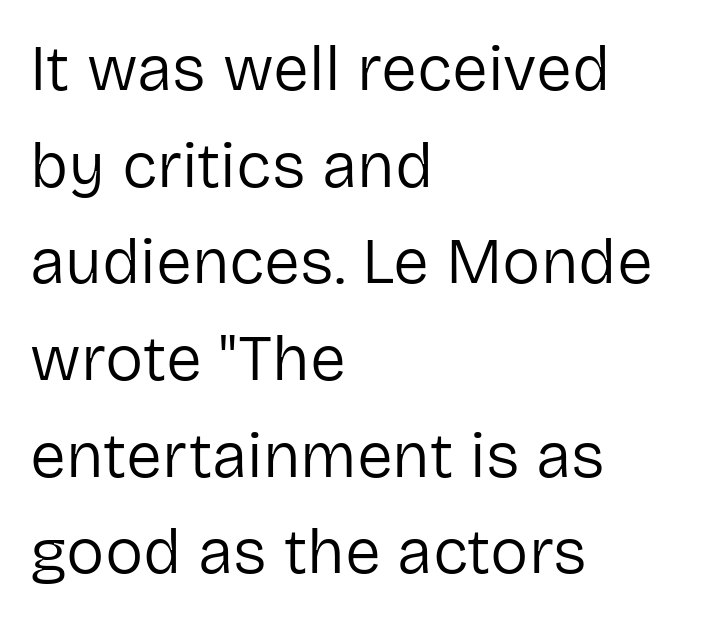
{"serif": "no", "italic": "no", "bold": "no", "weight": "regular", "width": "normal", "stroke_contrast": "low", "x_height": "medium", "monospaced": "no", "underline": "no", "align": "left", "line_spacing": "normal", "line_spacing_ratio": 1.51, "letter_spacing": "normal", "letter_spacing_em": 0.0, "glyph_px": 64}
